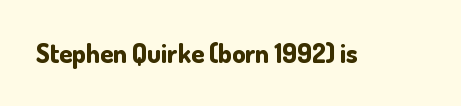
{"italic": "no", "bold": "yes", "underline": "no", "letter_spacing": "normal", "letter_spacing_em": 0.0, "glyph_px": 26}
